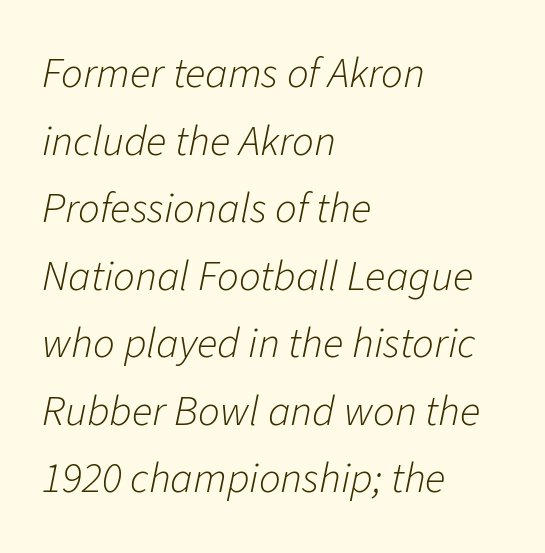
The image shows 43 px light type, italic (leaning right); set left-aligned, normal line spacing (1.57x), normal letter spacing, not underlined; low stroke contrast and a medium x-height.
